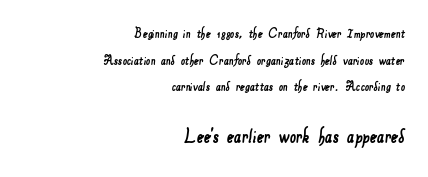
{"underline": "no", "align": "right", "line_spacing_ratio": 1.78, "letter_spacing": "normal", "letter_spacing_em": 0.0, "larger_block": "second", "size_ratio": 1.47, "glyph_px": 22}
